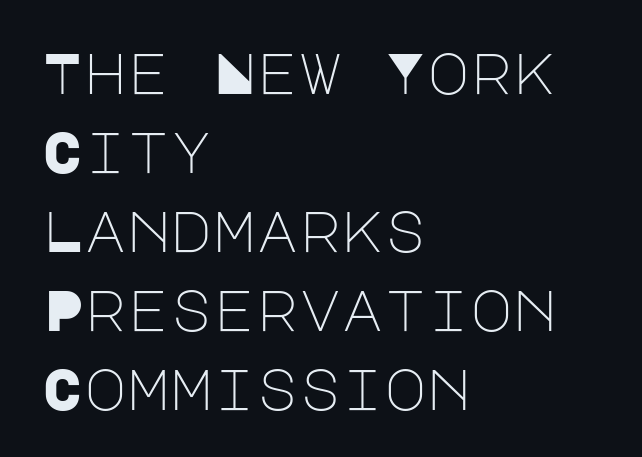
The image shows 58 px light sans-serif type, upright; set left-aligned, normal line spacing (1.36x), normal letter spacing, not underlined; low stroke contrast and a large x-height.
